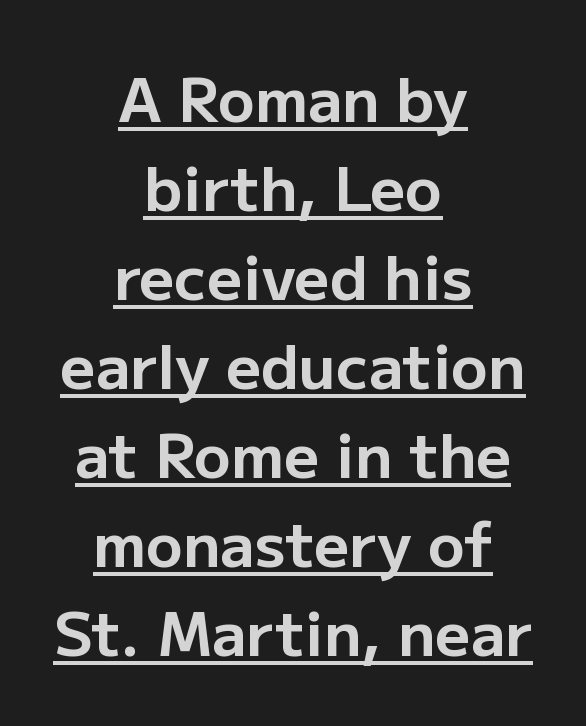
The image shows 61 px bold sans-serif type, upright; set centered, normal line spacing (1.46x), normal letter spacing, underlined; low stroke contrast and a medium x-height.
